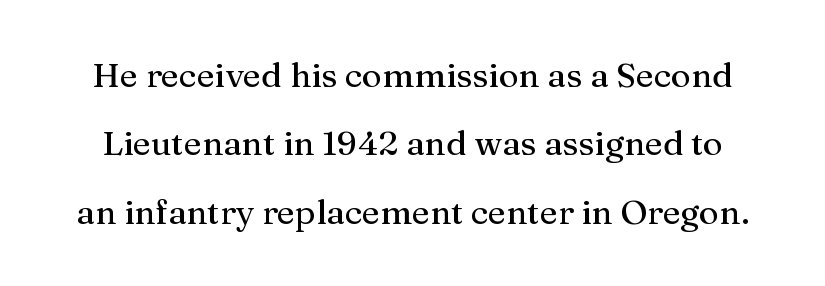
Is this a sans? No — the strokes have serifs. The line-height multiplier appears high, well above default. Descenders hang freely into open space. Rendered with straight, roman letterforms. Glyph-to-glyph distance matches everyday printed text. Spacing verdict: proportional, widths tailored to each character.
